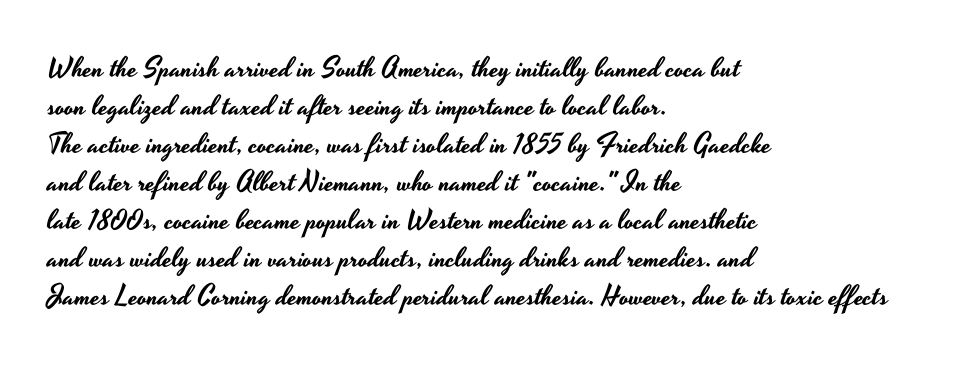
{"serif": "no", "width": "wide", "stroke_contrast": "low", "x_height": "small", "monospaced": "no", "underline": "no", "align": "left", "line_spacing": "normal", "line_spacing_ratio": 1.36, "letter_spacing": "normal", "letter_spacing_em": 0.0, "glyph_px": 28}
